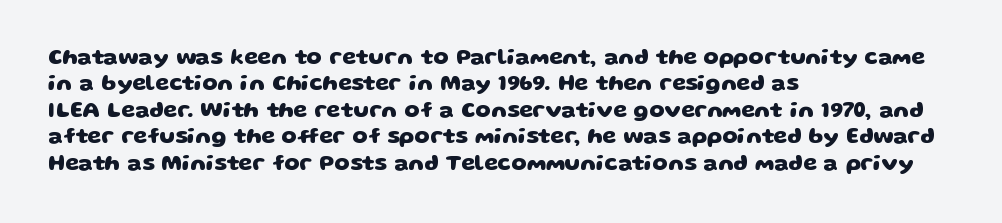
The image shows 22 px bold type; set left-aligned, line spacing 1.2x, normal letter spacing, not underlined.
